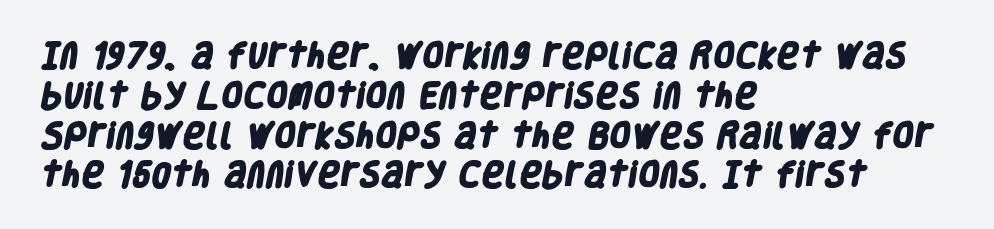
The image shows 28 px heavy, condensed sans-serif type; set left-aligned, normal line spacing (1.42x), normal letter spacing, not underlined; low stroke contrast and a large x-height.
